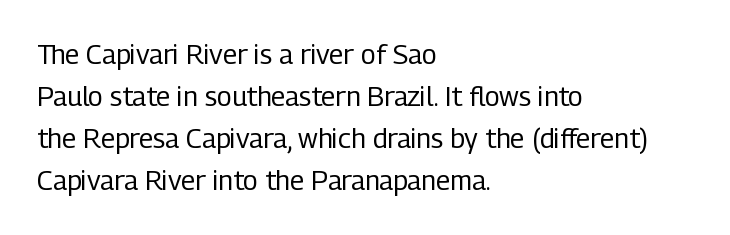
{"italic": "no", "bold": "no", "underline": "no", "align": "left", "line_spacing": "normal", "line_spacing_ratio": 1.56, "letter_spacing": "normal", "letter_spacing_em": 0.0, "glyph_px": 27}
